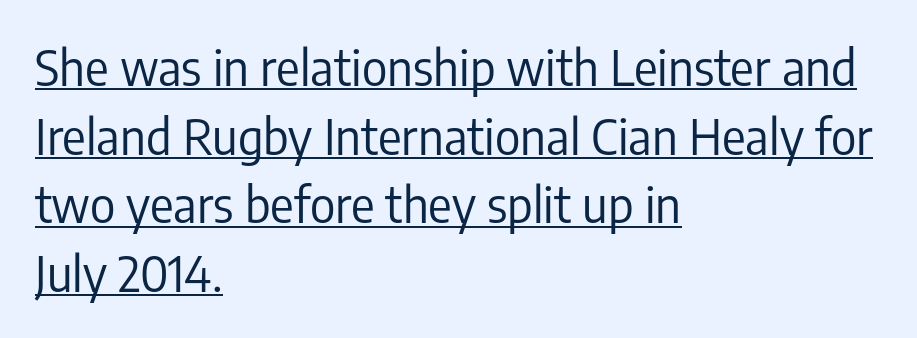
Q: Is the text bold? A: No.
Q: Is the text italic (slanted)? A: No, it is upright.
Q: Is the typeface a serif or a sans-serif typeface? A: Sans-serif.
Q: Is the text underlined? A: Yes.
Q: How is the paragraph aligned? A: Left-aligned.
Q: Is the spacing between letters normal or unusually wide? A: Normal.
Q: Is the spacing between lines tight, normal or loose? A: Normal.
Q: Width (condensed, normal, or wide)? A: Condensed.
Q: Stroke contrast? A: Low.
Q: x-height? A: Medium.
Q: Monospaced? A: No.
